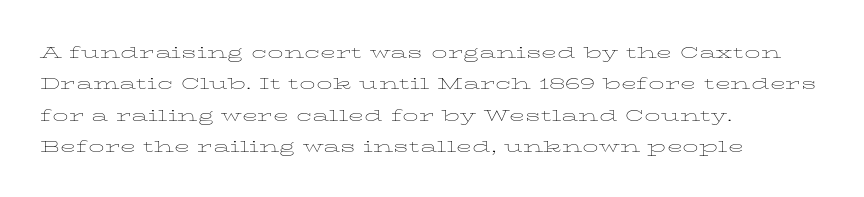
Q: Is the text bold? A: No.
Q: Is the text italic (slanted)? A: No, it is upright.
Q: Is the text underlined? A: No.
Q: How is the paragraph aligned? A: Left-aligned.
Q: Is the spacing between letters normal or unusually wide? A: Normal.
Q: Is the spacing between lines tight, normal or loose? A: Normal.
